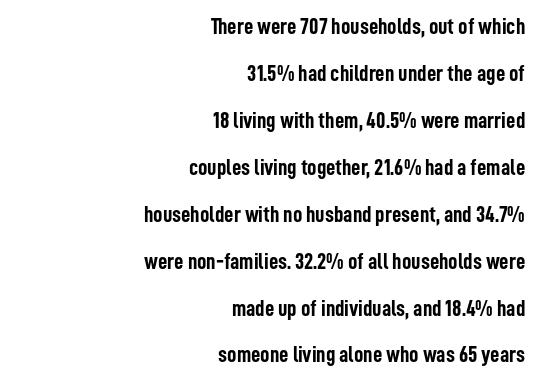
{"italic": "no", "bold": "yes", "underline": "no", "align": "right", "line_spacing": "loose", "line_spacing_ratio": 2.04, "letter_spacing": "normal", "letter_spacing_em": 0.0, "glyph_px": 23}
